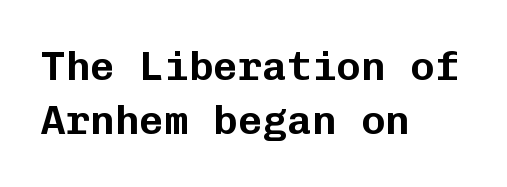
{"serif": "no", "italic": "no", "width": "normal", "stroke_contrast": "low", "x_height": "medium", "monospaced": "yes", "underline": "no", "align": "left", "line_spacing": "normal", "line_spacing_ratio": 1.32, "letter_spacing": "normal", "letter_spacing_em": 0.0, "glyph_px": 41}
